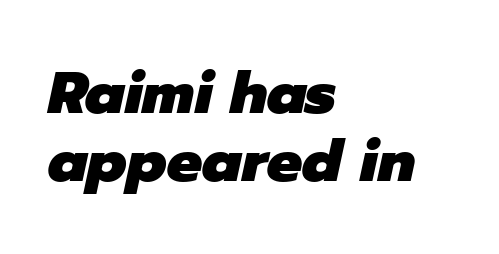
Q: Is the text bold? A: Yes.
Q: Is the text italic (slanted)? A: Yes, it leans right by about 12 degrees.
Q: Is the text underlined? A: No.
Q: How is the paragraph aligned? A: Left-aligned.
Q: Is the spacing between letters normal or unusually wide? A: Normal.
Q: Is the spacing between lines tight, normal or loose? A: Tight.
Q: Width (condensed, normal, or wide)? A: Normal.
Q: Stroke contrast? A: Low.
Q: x-height? A: Medium.
Q: Monospaced? A: No.
